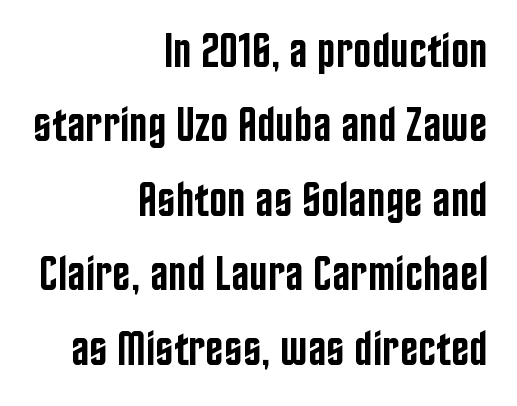
A typesetter would call this zero additional tracking. If you measured baseline to baseline, you'd find a middling distance. Does the weight exceed regular? Yes, but only to semibold. Italic? Not at all — the glyphs are vertical.
